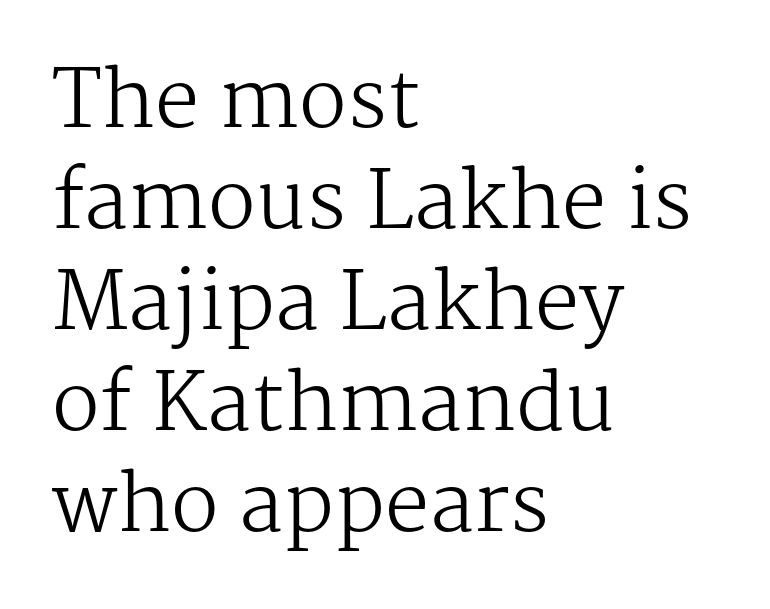
The image shows 79 px regular-weight serif type, upright; set left-aligned, normal line spacing (1.28x), normal letter spacing, not underlined; medium stroke contrast and a medium x-height.
